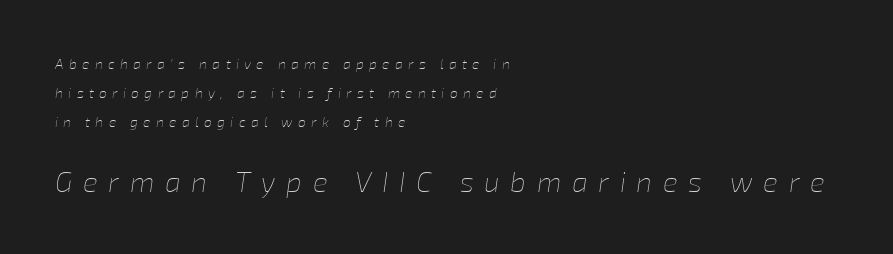
Q: Is the text bold? A: No.
Q: Is the text italic (slanted)? A: Yes, it leans right by about 8 degrees.
Q: Is the text underlined? A: No.
Q: How is the paragraph aligned? A: Left-aligned.
Q: Is the spacing between letters normal or unusually wide? A: Unusually wide.
Q: Is the spacing between lines tight, normal or loose? A: Loose.
Q: Which block of text is set in a larger size, the first (top) or the second (bottom)? A: The second (bottom) one.
Q: Width (condensed, normal, or wide)? A: Normal.
Q: Stroke contrast? A: Low.
Q: x-height? A: Medium.
Q: Monospaced? A: No.
